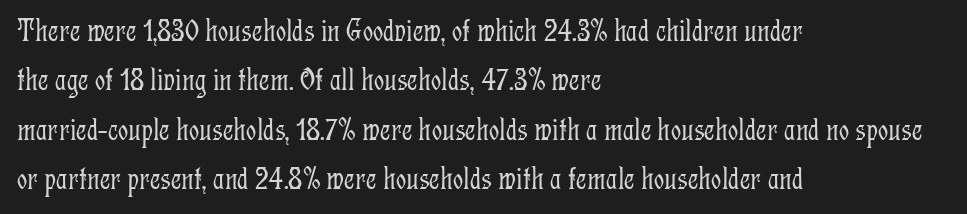
{"serif": "yes", "italic": "no", "bold": "no", "weight": "light", "width": "condensed", "stroke_contrast": "low", "x_height": "medium", "monospaced": "no", "underline": "no", "align": "left", "line_spacing": "normal", "line_spacing_ratio": 1.54, "letter_spacing": "normal", "letter_spacing_em": 0.0, "glyph_px": 32}
